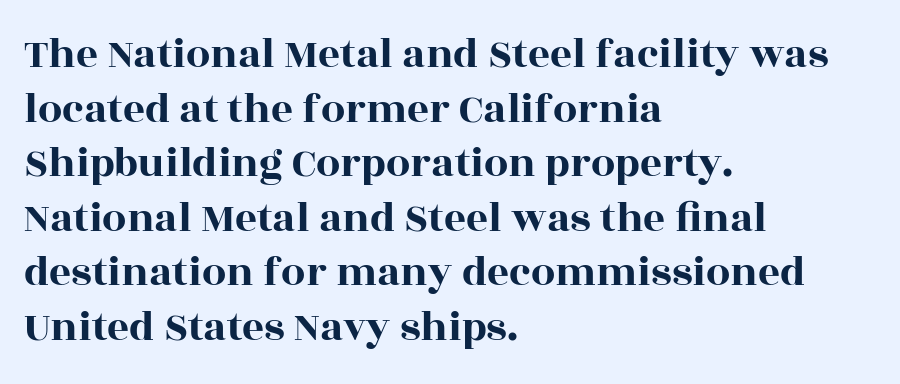
Baseline-to-baseline distance is the conventional proportion of letter height. Nothing unusual about the tracking: characters are spaced as the font intends. Glance below the letters and you will spot only blank space. Each letter keeps its own natural width here, so spacing adapts to shape. Is there any slant? The stems are plumb. Is this a sans? No — the strokes have serifs.
